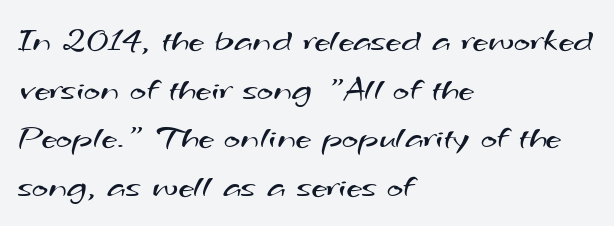
Q: Is the text bold? A: No.
Q: Is the typeface a serif or a sans-serif typeface? A: Sans-serif.
Q: Is the text underlined? A: No.
Q: How is the paragraph aligned? A: Left-aligned.
Q: Is the spacing between letters normal or unusually wide? A: Normal.
Q: Is the spacing between lines tight, normal or loose? A: Normal.
Q: Width (condensed, normal, or wide)? A: Wide.
Q: Stroke contrast? A: Medium.
Q: x-height? A: Small.
Q: Monospaced? A: No.
